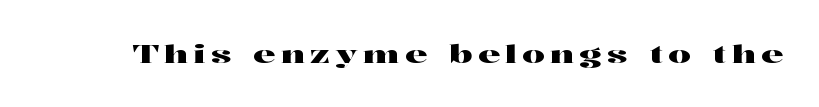
The image shows 25 px text type, upright; set unusually wide letter spacing (+0.21 em), not underlined.
